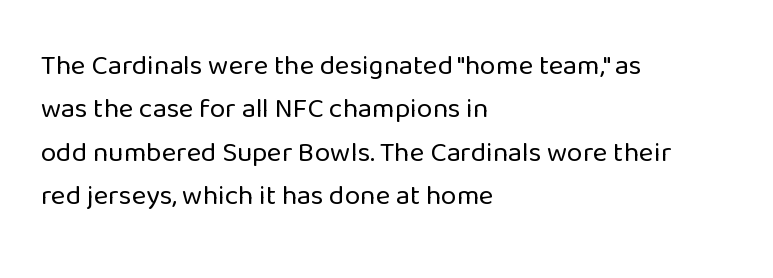
Q: Is the text bold? A: No.
Q: Is the text italic (slanted)? A: No, it is upright.
Q: Is the typeface a serif or a sans-serif typeface? A: Sans-serif.
Q: Is the text underlined? A: No.
Q: How is the paragraph aligned? A: Left-aligned.
Q: Is the spacing between letters normal or unusually wide? A: Normal.
Q: Is the spacing between lines tight, normal or loose? A: Normal.
Q: Width (condensed, normal, or wide)? A: Normal.
Q: Stroke contrast? A: Low.
Q: x-height? A: Medium.
Q: Monospaced? A: No.
